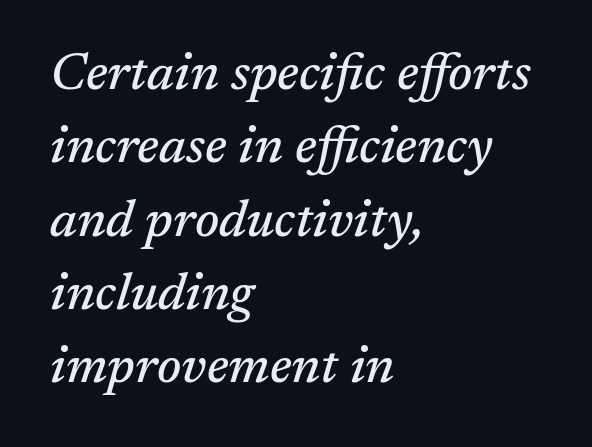
Q: Is the text italic (slanted)? A: Yes, it leans right by about 17 degrees.
Q: Is the typeface a serif or a sans-serif typeface? A: Serif.
Q: Is the text underlined? A: No.
Q: How is the paragraph aligned? A: Left-aligned.
Q: Is the spacing between letters normal or unusually wide? A: Normal.
Q: Is the spacing between lines tight, normal or loose? A: Normal.
Q: Width (condensed, normal, or wide)? A: Normal.
Q: Stroke contrast? A: Medium.
Q: x-height? A: Medium.
Q: Monospaced? A: No.
